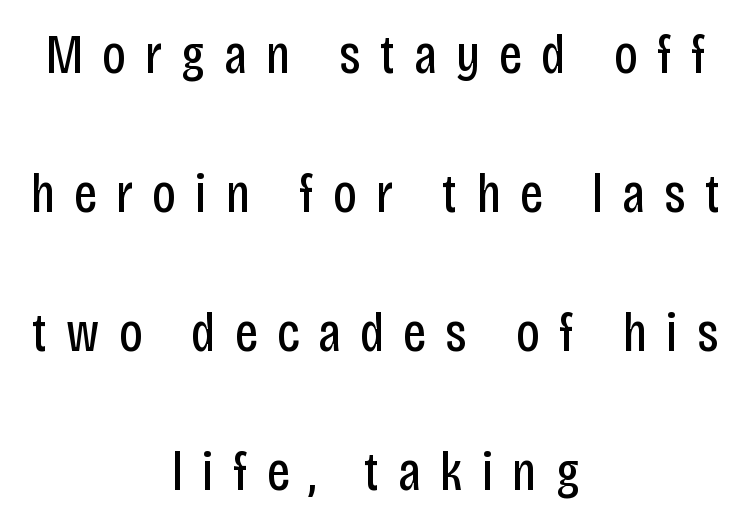
Q: Is the text bold? A: No.
Q: Is the text italic (slanted)? A: No, it is upright.
Q: Is the typeface a serif or a sans-serif typeface? A: Sans-serif.
Q: Is the text underlined? A: No.
Q: How is the paragraph aligned? A: Centered.
Q: Is the spacing between letters normal or unusually wide? A: Unusually wide.
Q: Is the spacing between lines tight, normal or loose? A: Loose.
Q: Width (condensed, normal, or wide)? A: Condensed.
Q: Stroke contrast? A: Low.
Q: x-height? A: Large.
Q: Monospaced? A: No.
